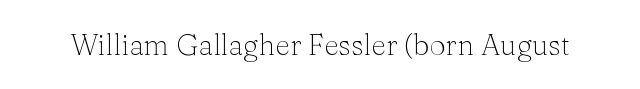
{"serif": "yes", "italic": "no", "bold": "no", "weight": "light", "width": "normal", "stroke_contrast": "medium", "x_height": "medium", "monospaced": "no", "underline": "no", "letter_spacing": "normal", "letter_spacing_em": 0.0, "glyph_px": 29}
